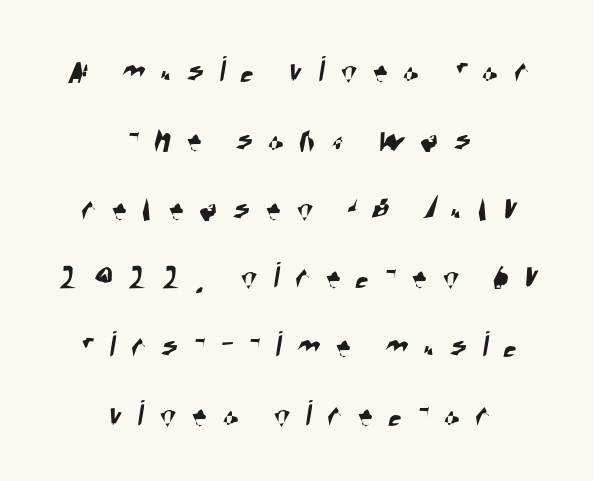
Q: Is the typeface a serif or a sans-serif typeface? A: Sans-serif.
Q: Is the text underlined? A: No.
Q: How is the paragraph aligned? A: Centered.
Q: Is the spacing between letters normal or unusually wide? A: Unusually wide.
Q: Width (condensed, normal, or wide)? A: Condensed.
Q: Stroke contrast? A: High.
Q: x-height? A: Large.
Q: Monospaced? A: No.
